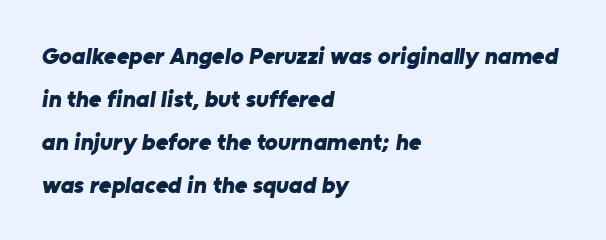
{"bold": "yes", "underline": "no", "align": "left", "line_spacing_ratio": 1.79, "letter_spacing": "normal", "letter_spacing_em": 0.0, "glyph_px": 24}
